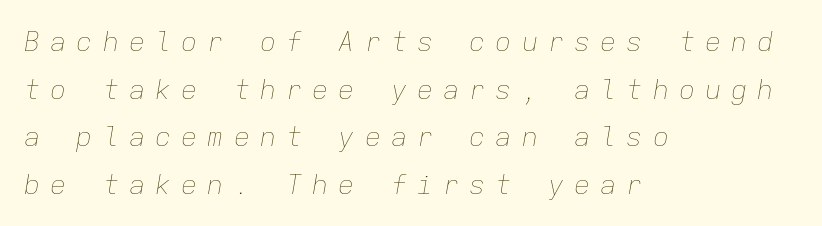
The image shows 27 px text type, italic (leaning right); set left-aligned, line spacing 1.76x, unusually wide letter spacing (+0.37 em), not underlined.
